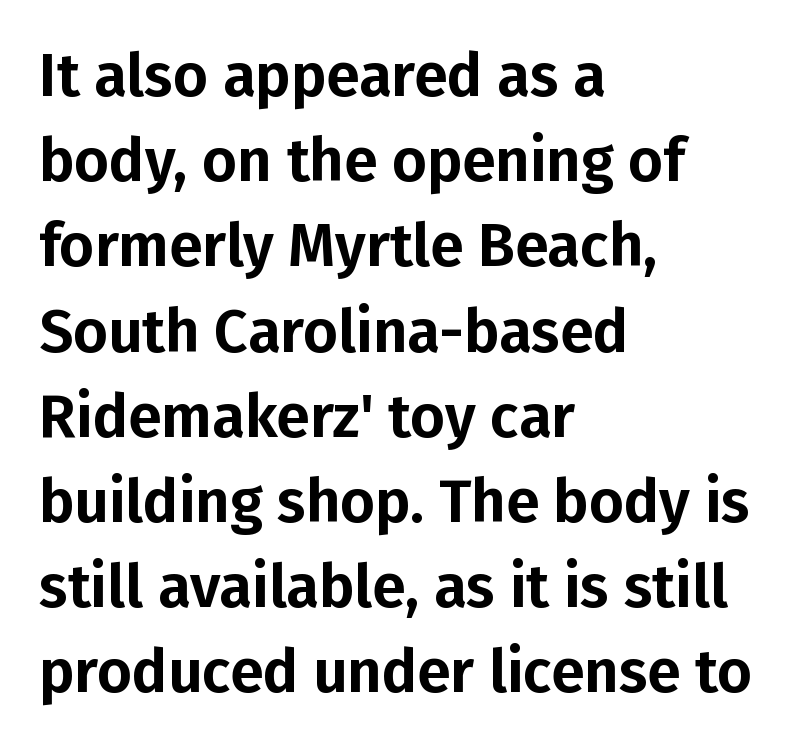
The image shows 60 px sans-serif type, upright; set left-aligned, normal line spacing (1.42x), normal letter spacing, not underlined; low stroke contrast and a medium x-height.
